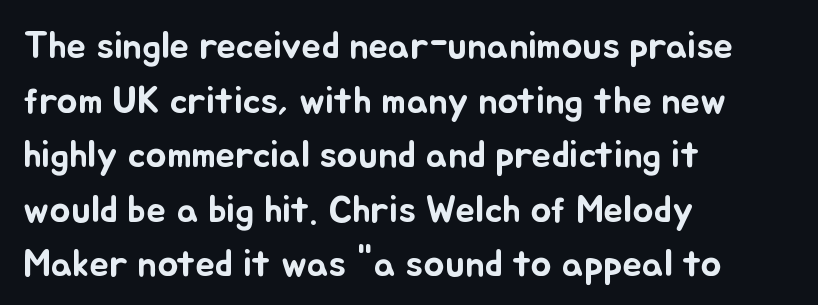
The rendering anchors every line to the left-hand side. Nothing unusual about the tracking: characters are spaced as the font intends. Students, observe: this is what conventionally led text looks like. A bare baseline throughout the passage. The type sits square on the baseline with zero lean.
